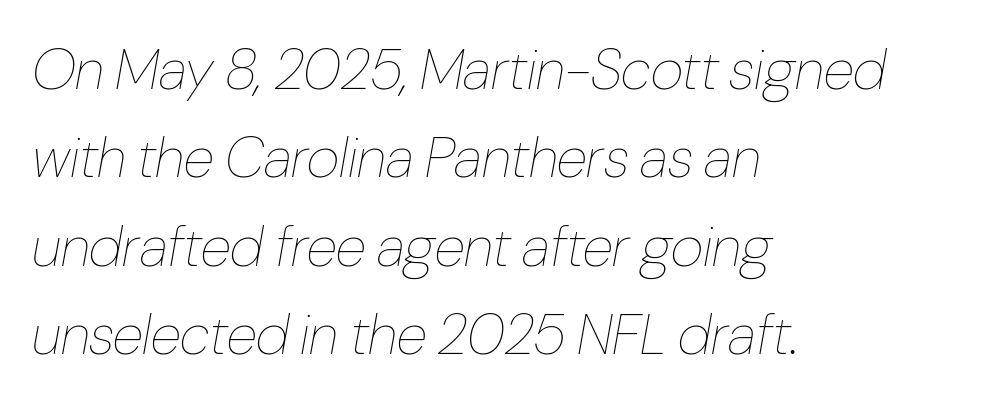
The image shows 57 px thin, condensed type, italic (leaning right); set left-aligned, normal line spacing (1.55x), normal letter spacing, not underlined; low stroke contrast and a medium x-height.
